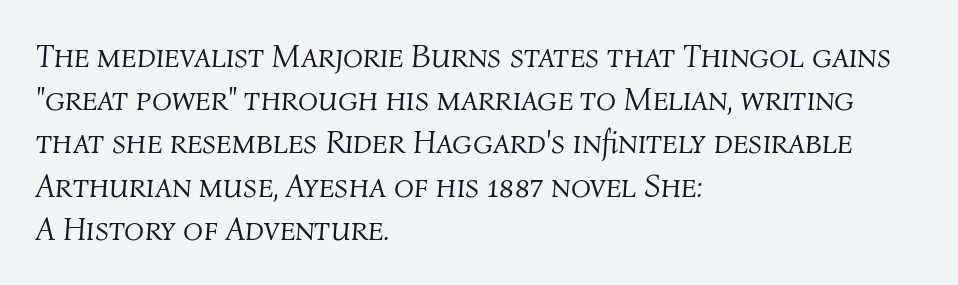
Q: Is the text bold? A: No.
Q: Is the text italic (slanted)? A: Yes, it leans right by about 4 degrees.
Q: Is the text underlined? A: No.
Q: How is the paragraph aligned? A: Left-aligned.
Q: Is the spacing between letters normal or unusually wide? A: Normal.
Q: Is the spacing between lines tight, normal or loose? A: Normal.
Q: Width (condensed, normal, or wide)? A: Normal.
Q: Stroke contrast? A: Medium.
Q: x-height? A: Medium.
Q: Monospaced? A: No.
